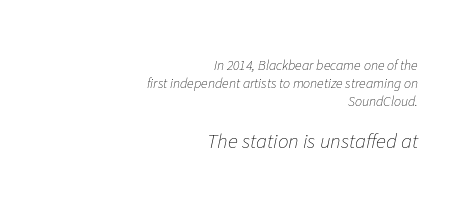
The image shows 21 px text type, italic (leaning right); set right-aligned, normal line spacing (1.3x), normal letter spacing, not underlined; the second (bottom) block is 1.5x larger.
